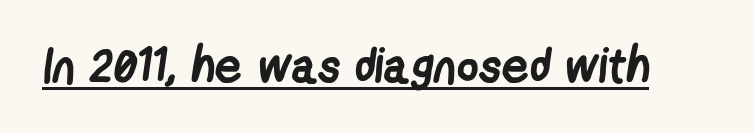
The image shows 48 px semibold, condensed sans-serif type; set normal letter spacing, underlined; low stroke contrast and a medium x-height.
